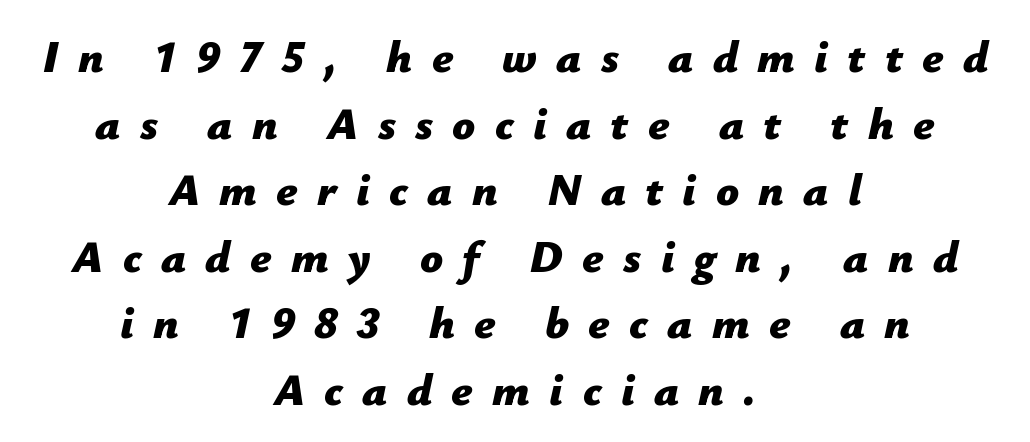
The image shows 45 px bold type, italic (leaning right); set centered, normal line spacing (1.48x), unusually wide letter spacing (+0.43 em), not underlined; low stroke contrast and a medium x-height.
